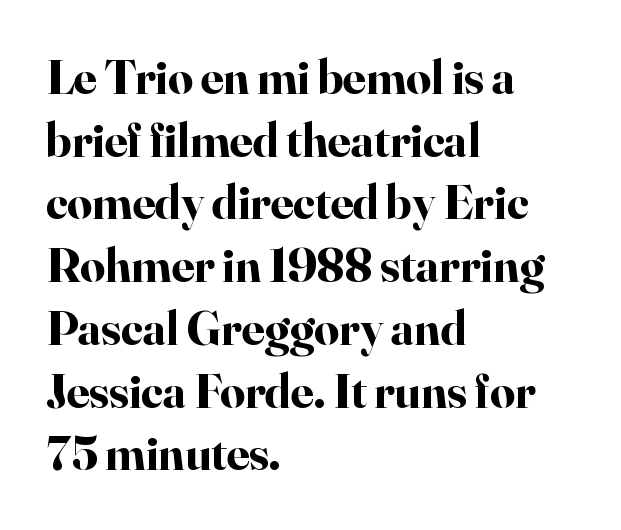
The image shows 49 px bold serif type, upright; set left-aligned, normal line spacing (1.28x), normal letter spacing, not underlined; high stroke contrast and a small x-height.
